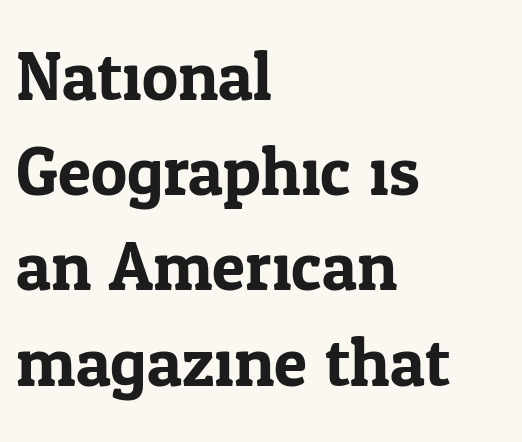
Q: Is the text italic (slanted)? A: No, it is upright.
Q: Is the typeface a serif or a sans-serif typeface? A: Serif.
Q: Is the text underlined? A: No.
Q: How is the paragraph aligned? A: Left-aligned.
Q: Is the spacing between letters normal or unusually wide? A: Normal.
Q: Is the spacing between lines tight, normal or loose? A: Normal.
Q: Width (condensed, normal, or wide)? A: Normal.
Q: Stroke contrast? A: Low.
Q: x-height? A: Medium.
Q: Monospaced? A: No.
